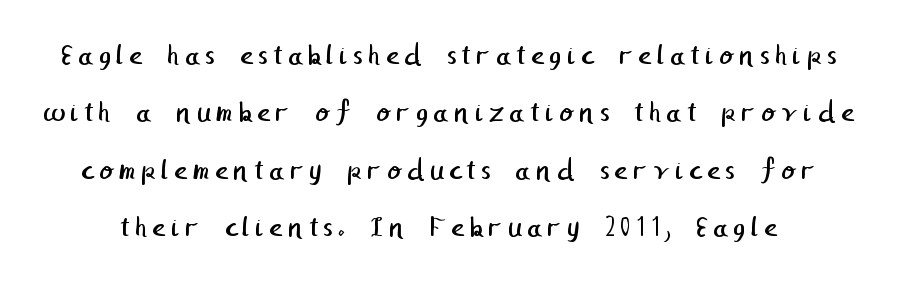
The image shows 31 px regular-weight sans-serif type; set line spacing 1.85x, not underlined; low stroke contrast and a medium x-height.
